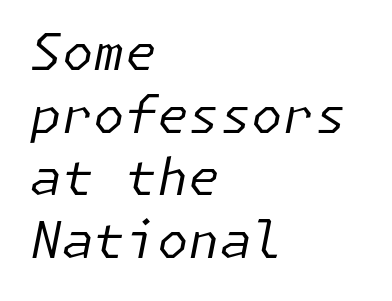
{"italic": "yes", "lean": "right", "slant_degrees": 11, "bold": "no", "weight": "regular", "width": "normal", "stroke_contrast": "low", "x_height": "medium", "underline": "no", "align": "left", "line_spacing_ratio": 1.23, "letter_spacing": "normal", "letter_spacing_em": 0.0, "glyph_px": 51}
